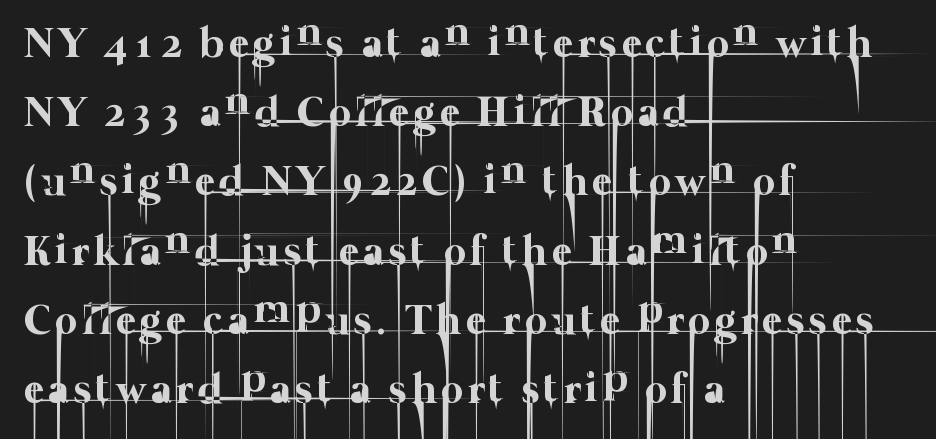
The image shows 43 px thin type; set left-aligned, normal line spacing (1.61x), not underlined; low stroke contrast and a medium x-height.
